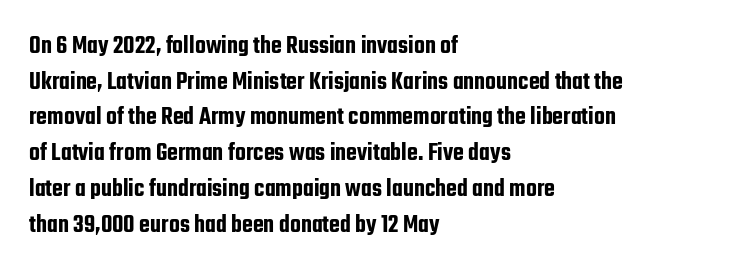
The image shows 25 px text type, upright; set left-aligned, normal line spacing (1.43x), normal letter spacing, not underlined.
